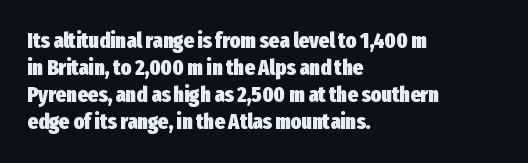
The setting favours the left margin, as ordinary paragraphs usually do. The strip under each line holds only bare page. Every letter is thick-stroked: bold, no question. In terms of posture, this sample is upright. Is the letter spacing exaggerated? No — it looks like the ordinary default.
